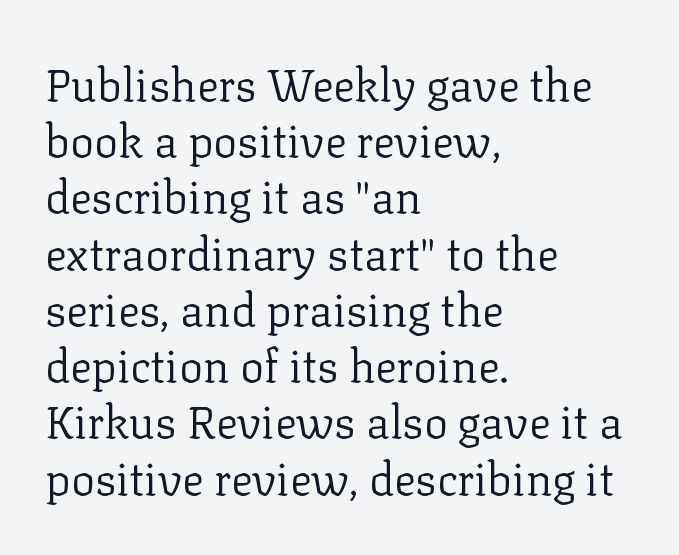
Q: Is the text bold? A: No.
Q: Is the text italic (slanted)? A: No, it is upright.
Q: Is the typeface a serif or a sans-serif typeface? A: Serif.
Q: Is the text underlined? A: No.
Q: How is the paragraph aligned? A: Left-aligned.
Q: Is the spacing between letters normal or unusually wide? A: Normal.
Q: Is the spacing between lines tight, normal or loose? A: Normal.
Q: Width (condensed, normal, or wide)? A: Normal.
Q: Stroke contrast? A: Low.
Q: x-height? A: Medium.
Q: Monospaced? A: No.
